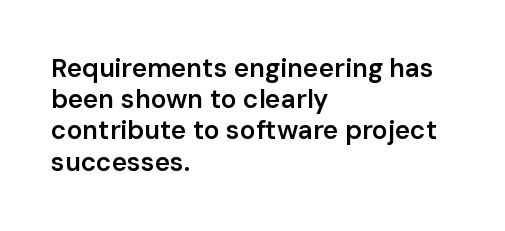
{"italic": "no", "bold": "semi", "underline": "no", "align": "left", "line_spacing_ratio": 1.2, "letter_spacing": "normal", "letter_spacing_em": 0.0, "glyph_px": 26}
